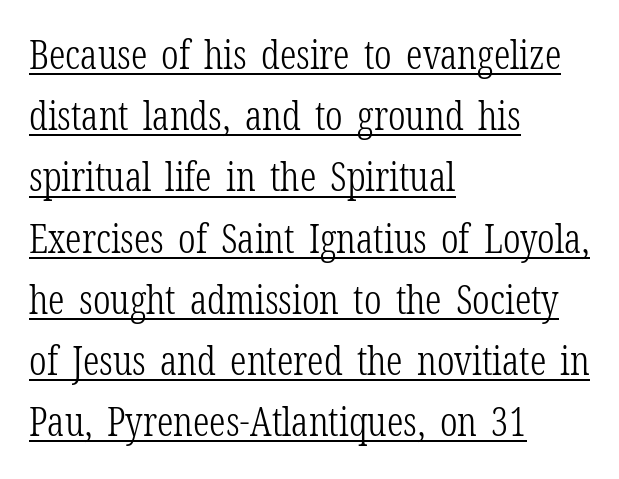
The image shows 40 px light, condensed serif type, upright; set left-aligned, normal line spacing (1.53x), normal letter spacing, underlined; low stroke contrast and a medium x-height.
